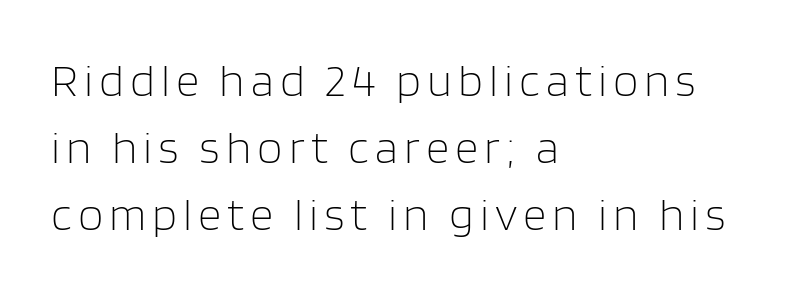
{"serif": "no", "italic": "no", "bold": "no", "weight": "light", "width": "normal", "stroke_contrast": "low", "x_height": "large", "monospaced": "no", "underline": "no", "align": "left", "line_spacing": "normal", "line_spacing_ratio": 1.46, "glyph_px": 46}
